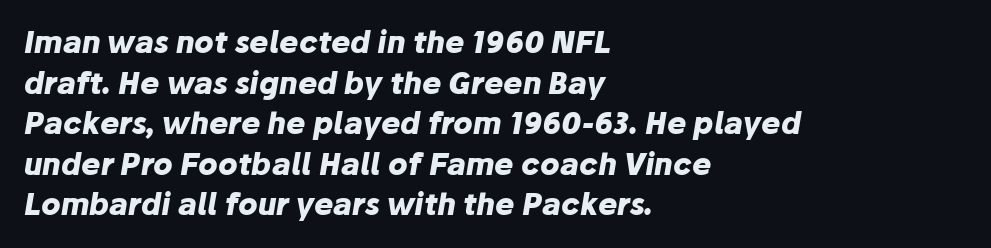
Q: Is the text bold? A: Yes.
Q: Is the text italic (slanted)? A: Yes, it leans right by about 10 degrees.
Q: Is the text underlined? A: No.
Q: How is the paragraph aligned? A: Left-aligned.
Q: Is the spacing between letters normal or unusually wide? A: Normal.
Q: Is the spacing between lines tight, normal or loose? A: Normal.
Q: Width (condensed, normal, or wide)? A: Normal.
Q: Stroke contrast? A: Low.
Q: x-height? A: Medium.
Q: Monospaced? A: No.
